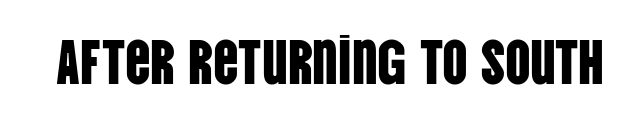
The image shows 63 px condensed sans-serif type, upright; set normal letter spacing, not underlined; low stroke contrast and a large x-height.
